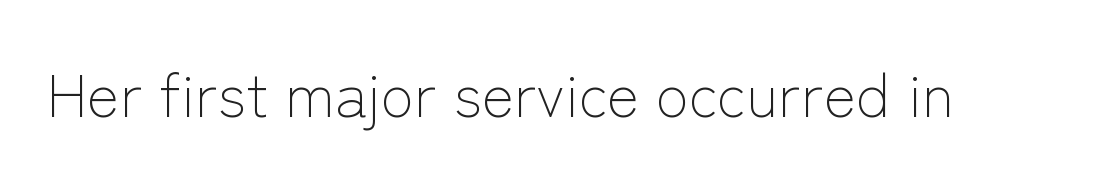
{"serif": "no", "italic": "no", "bold": "no", "weight": "light", "width": "normal", "stroke_contrast": "low", "x_height": "medium", "monospaced": "no", "underline": "no", "letter_spacing": "normal", "letter_spacing_em": 0.0, "glyph_px": 61}
